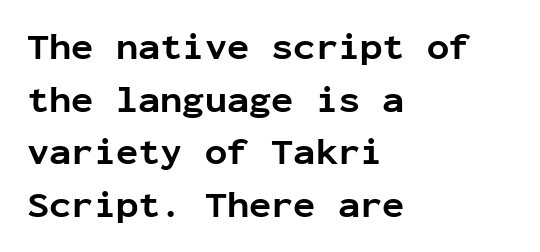
{"serif": "no", "italic": "no", "bold": "yes", "weight": "bold", "width": "normal", "stroke_contrast": "low", "x_height": "medium", "monospaced": "yes", "underline": "no", "align": "left", "line_spacing": "normal", "line_spacing_ratio": 1.42, "letter_spacing": "normal", "letter_spacing_em": 0.0, "glyph_px": 37}
